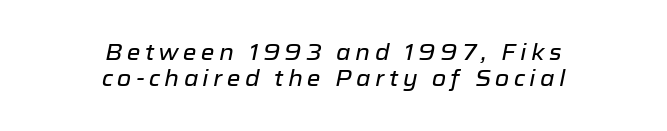
The image shows 22 px text type, italic (leaning right); set centered, line spacing 1.17x, unusually wide letter spacing (+0.2 em), not underlined.
